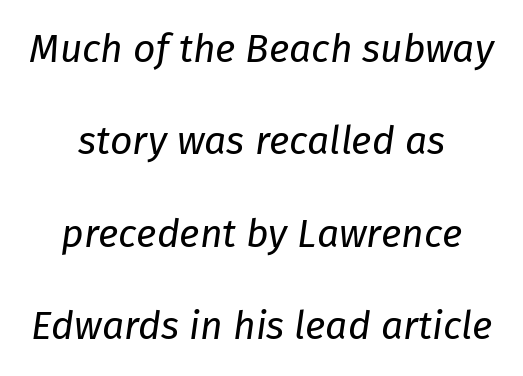
The foot of each line stays bare and open. Where is the straight margin? There isn't one; the lines are centered. The letters look calm and open, with moderate or lighter stems. The rendering keeps characters at their native spacing. When letters slant like this, we call the style italic. The rendering uses natural spacing where letterforms have individual widths.
